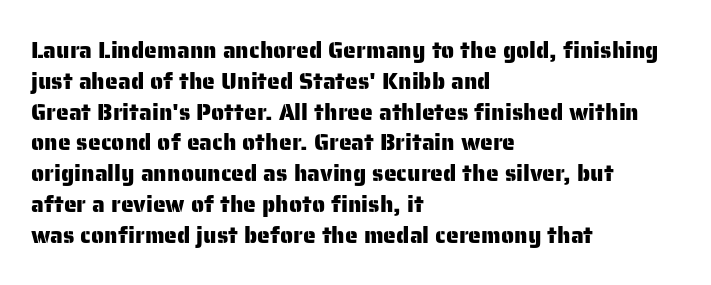
The glyphs are unaccompanied by any horizontal stroke below them. Quick note: not italic, upright. Each word holds together tightly as a unit, with standard inter-letter gaps. The paragraph shown leans on its left margin. Does the leading feel generous? No, just average.
